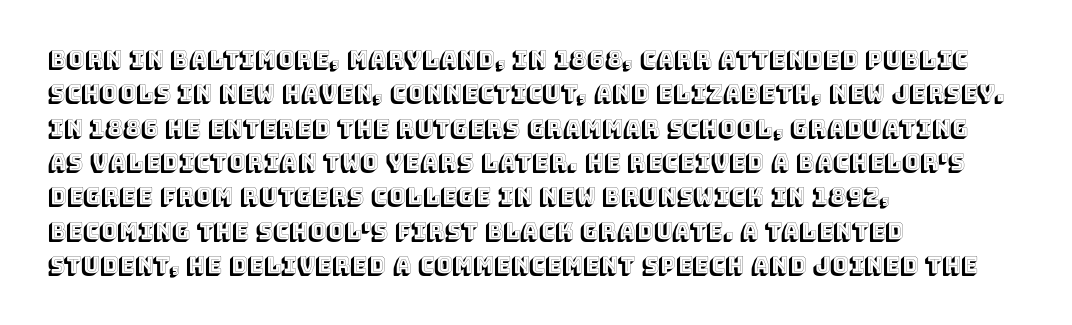
The image shows 22 px text type, upright; set left-aligned, normal line spacing (1.56x), normal letter spacing, not underlined.
